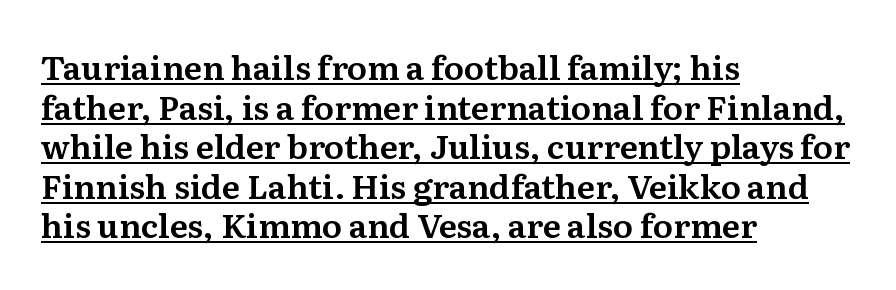
Here the glyphs are tracked normally, forming tight word shapes. Font category for this specimen: serif. You could not count columns in this text — the font is proportionally spaced. This is underlined copy, the kind a proofreader might mark for attention. The text block is weighted toward the left margin, trailing off unevenly rightward.
